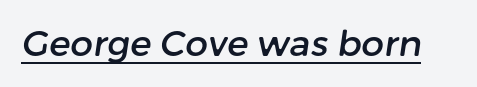
{"serif": "no", "width": "normal", "stroke_contrast": "low", "x_height": "medium", "monospaced": "no", "underline": "yes", "letter_spacing": "normal", "letter_spacing_em": 0.0, "glyph_px": 36}
